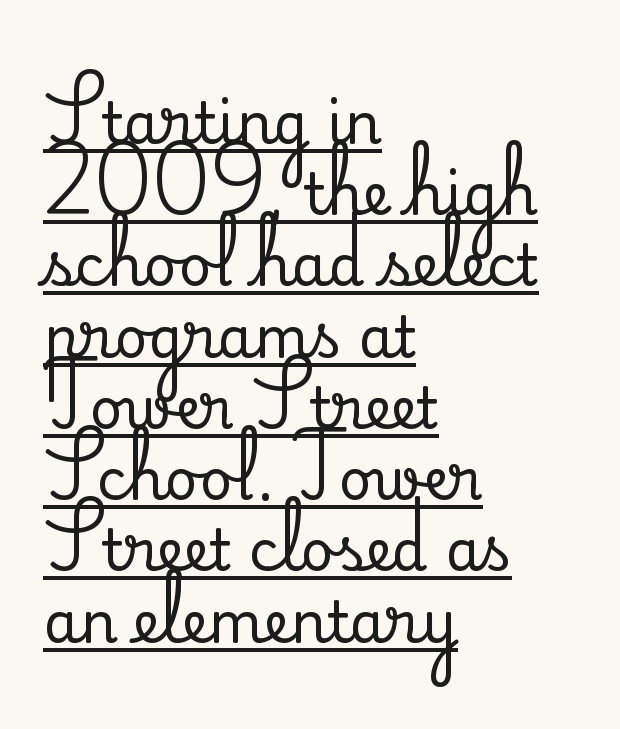
Q: Is the text italic (slanted)? A: No, it is upright.
Q: Is the typeface a serif or a sans-serif typeface? A: Serif.
Q: Is the text underlined? A: Yes.
Q: How is the paragraph aligned? A: Left-aligned.
Q: Is the spacing between letters normal or unusually wide? A: Normal.
Q: Is the spacing between lines tight, normal or loose? A: Normal.
Q: Width (condensed, normal, or wide)? A: Normal.
Q: Stroke contrast? A: Medium.
Q: x-height? A: Small.
Q: Monospaced? A: No.
